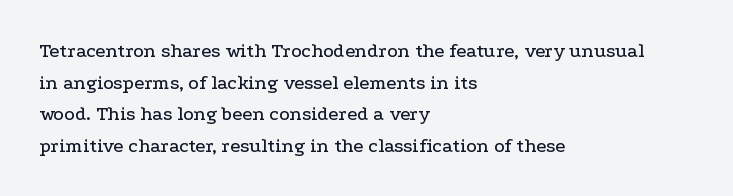
Q: Is the text italic (slanted)? A: No, it is upright.
Q: Is the text underlined? A: No.
Q: How is the paragraph aligned? A: Left-aligned.
Q: Is the spacing between letters normal or unusually wide? A: Normal.
Q: Is the spacing between lines tight, normal or loose? A: Normal.
